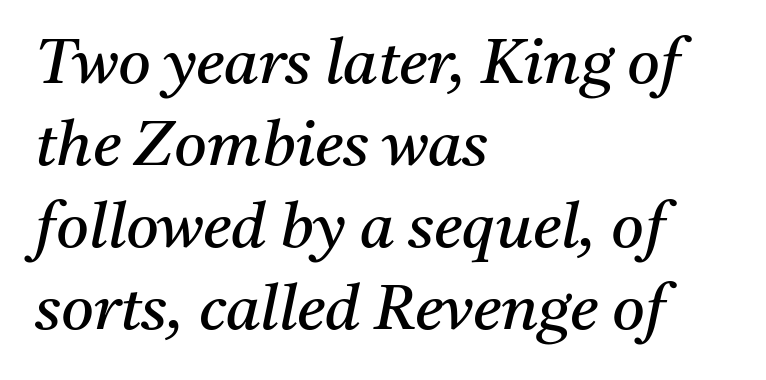
Q: Is the text bold? A: No.
Q: Is the text italic (slanted)? A: Yes, it leans right by about 11 degrees.
Q: Is the typeface a serif or a sans-serif typeface? A: Serif.
Q: Is the text underlined? A: No.
Q: How is the paragraph aligned? A: Left-aligned.
Q: Is the spacing between letters normal or unusually wide? A: Normal.
Q: Is the spacing between lines tight, normal or loose? A: Normal.
Q: Width (condensed, normal, or wide)? A: Normal.
Q: Stroke contrast? A: Medium.
Q: x-height? A: Medium.
Q: Monospaced? A: No.
